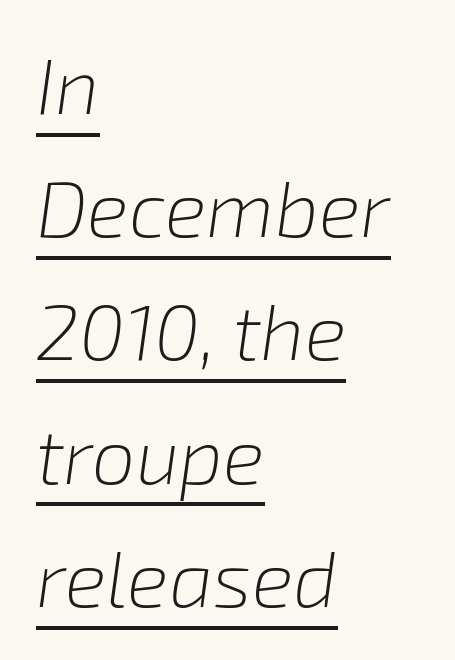
A quiet, ordinary-to-light weight characterises the typeface. The passage shown stacks its lines at a standard gap. This sample uses plain, unmodified letter spacing. The face used here is proportionally spaced, like ordinary book or web type. The typesetter chose a ragged-right arrangement here.
